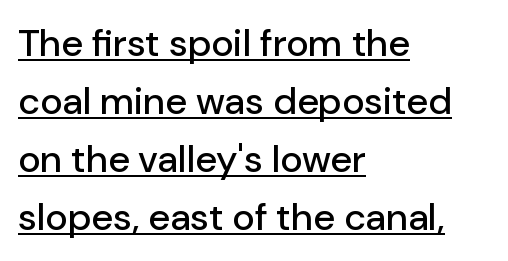
The image shows 38 px sans-serif type, upright; set left-aligned, normal line spacing (1.53x), normal letter spacing, underlined; low stroke contrast and a medium x-height.
